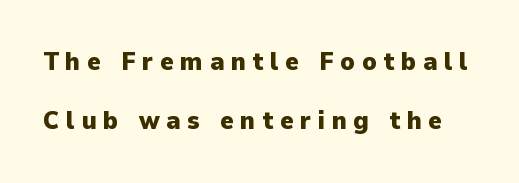
{"italic": "no", "bold": "yes", "underline": "no", "line_spacing": "loose", "line_spacing_ratio": 2.28, "letter_spacing": "wide", "letter_spacing_em": 0.25, "glyph_px": 26}
